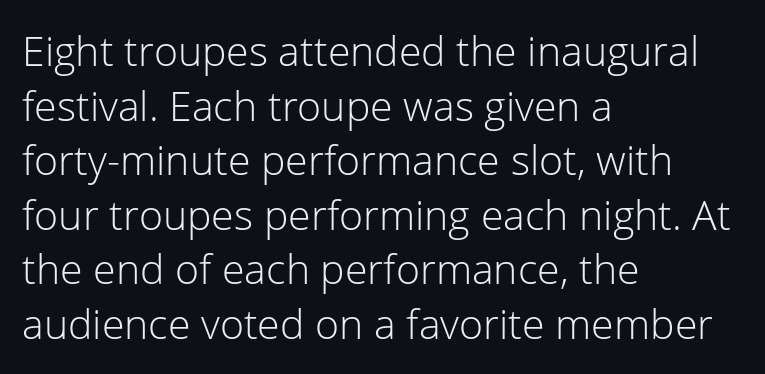
Q: Is the text bold? A: No.
Q: Is the text italic (slanted)? A: No, it is upright.
Q: Is the typeface a serif or a sans-serif typeface? A: Sans-serif.
Q: Is the text underlined? A: No.
Q: How is the paragraph aligned? A: Left-aligned.
Q: Is the spacing between letters normal or unusually wide? A: Normal.
Q: Is the spacing between lines tight, normal or loose? A: Normal.
Q: Width (condensed, normal, or wide)? A: Normal.
Q: Stroke contrast? A: Low.
Q: x-height? A: Medium.
Q: Monospaced? A: No.
